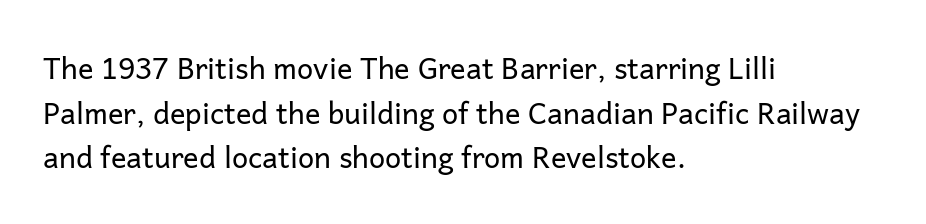
The image shows 29 px regular-weight sans-serif type, upright; set left-aligned, normal line spacing (1.54x), normal letter spacing, not underlined; low stroke contrast and a medium x-height.
